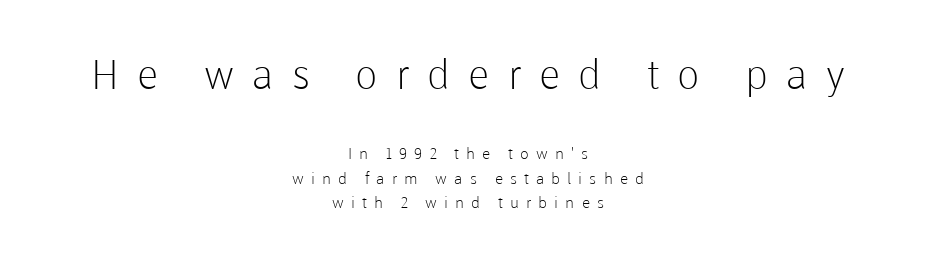
Words float on clear page, feet unadorned. Stem width sits at or under what a default text font uses. The face used here is proportionally spaced, like ordinary book or web type. If you folded the block vertically in half, each line would mirror itself in length. Is there much room between lines? A standard amount, neither cramped nor airy. A typesetter would call this heavily tracked-out type.
